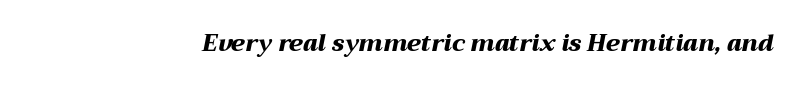
The image shows 23 px bold type, italic (leaning right); set normal letter spacing, not underlined.
